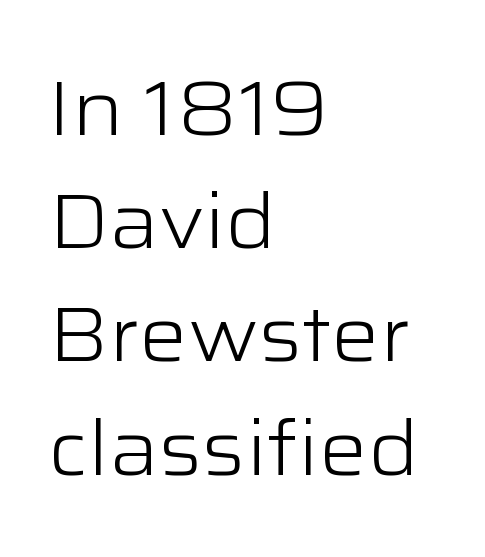
Does the type have serifs? No, each stem ends abruptly. Italic? Not at all — the glyphs are vertical. The area under the type is left untouched. Line spacing here is normal.
